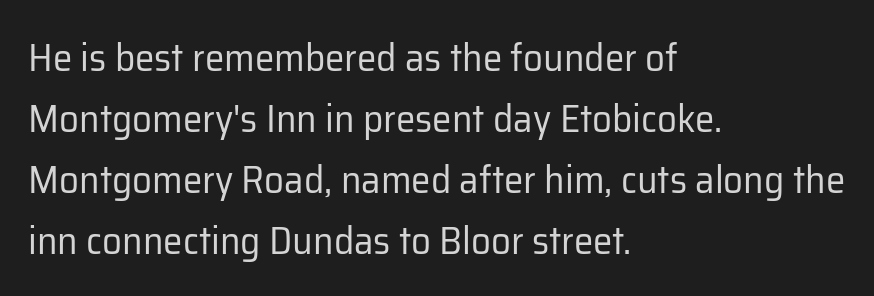
Q: Is the text bold? A: No.
Q: Is the text italic (slanted)? A: No, it is upright.
Q: Is the typeface a serif or a sans-serif typeface? A: Sans-serif.
Q: Is the text underlined? A: No.
Q: How is the paragraph aligned? A: Left-aligned.
Q: Is the spacing between letters normal or unusually wide? A: Normal.
Q: Is the spacing between lines tight, normal or loose? A: Normal.
Q: Width (condensed, normal, or wide)? A: Normal.
Q: Stroke contrast? A: Low.
Q: x-height? A: Medium.
Q: Monospaced? A: No.
